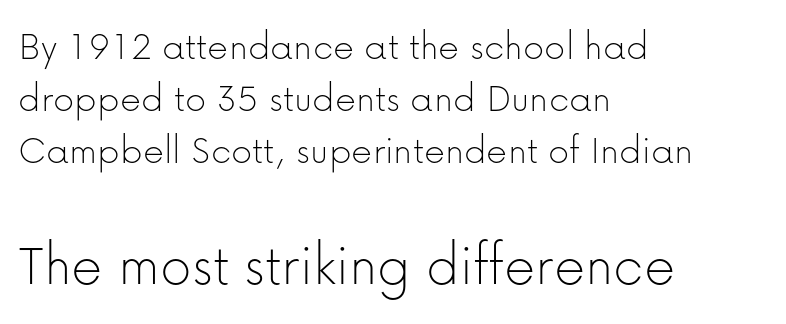
The ragged edge is on the right, which tells us the setting is flush left. Bold? No — there's no thickening of the strokes. Quick note: interline space is typical. Each letter's strokes conclude bluntly, with no projecting serifs.
